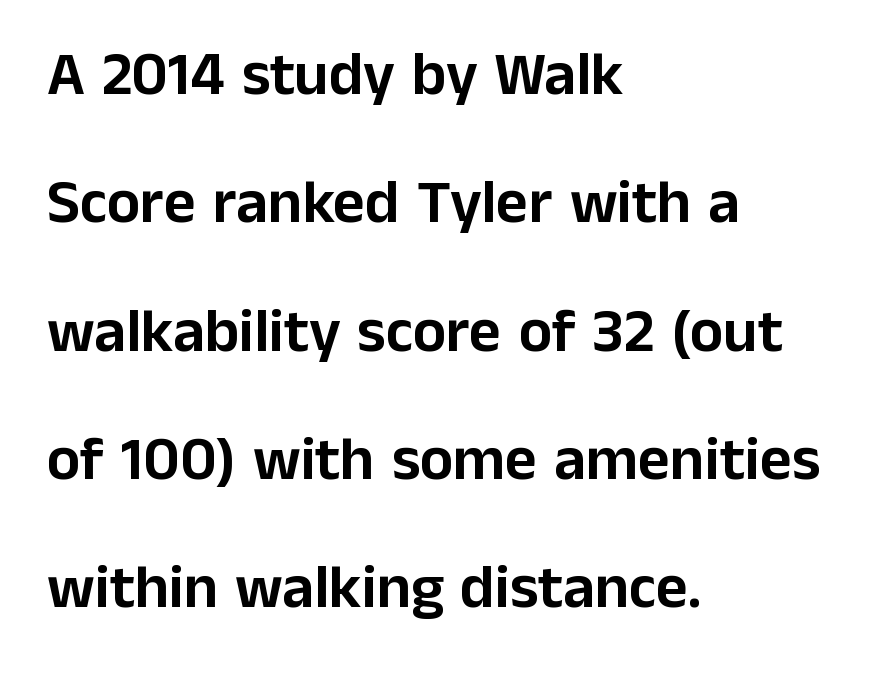
Q: Is the text italic (slanted)? A: No, it is upright.
Q: Is the typeface a serif or a sans-serif typeface? A: Sans-serif.
Q: Is the text underlined? A: No.
Q: How is the paragraph aligned? A: Left-aligned.
Q: Is the spacing between letters normal or unusually wide? A: Normal.
Q: Is the spacing between lines tight, normal or loose? A: Loose.
Q: Width (condensed, normal, or wide)? A: Normal.
Q: Stroke contrast? A: Low.
Q: x-height? A: Medium.
Q: Monospaced? A: No.
